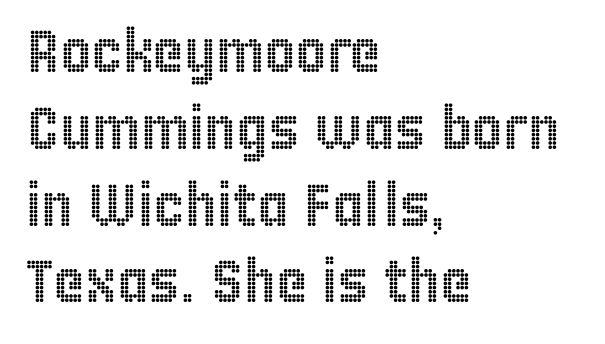
The letters sit at their default tracking, neither squeezed nor spread. The passage shown is not underscored anywhere. Which margin do the lines hug? The left one — the right edge is uneven. Do the characters align in a grid? No, the font is proportional.
